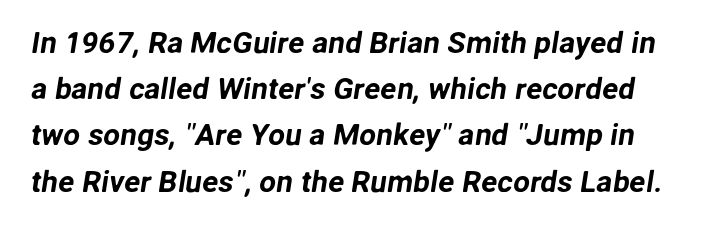
The image shows 30 px sans-serif type; set normal line spacing (1.54x), normal letter spacing, not underlined; low stroke contrast and a medium x-height.
